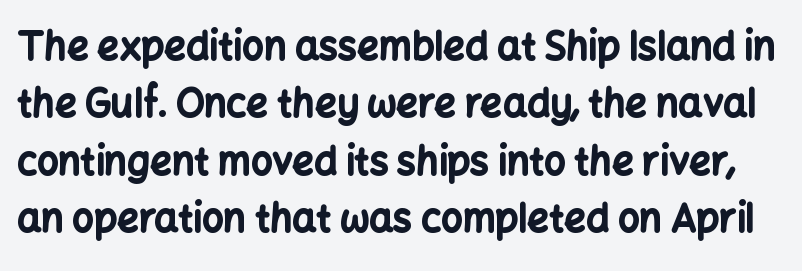
Q: Is the text bold? A: Yes.
Q: Is the text italic (slanted)? A: No, it is upright.
Q: Is the typeface a serif or a sans-serif typeface? A: Sans-serif.
Q: Is the text underlined? A: No.
Q: Is the spacing between letters normal or unusually wide? A: Normal.
Q: Is the spacing between lines tight, normal or loose? A: Normal.
Q: Width (condensed, normal, or wide)? A: Normal.
Q: Stroke contrast? A: Low.
Q: x-height? A: Medium.
Q: Monospaced? A: No.
